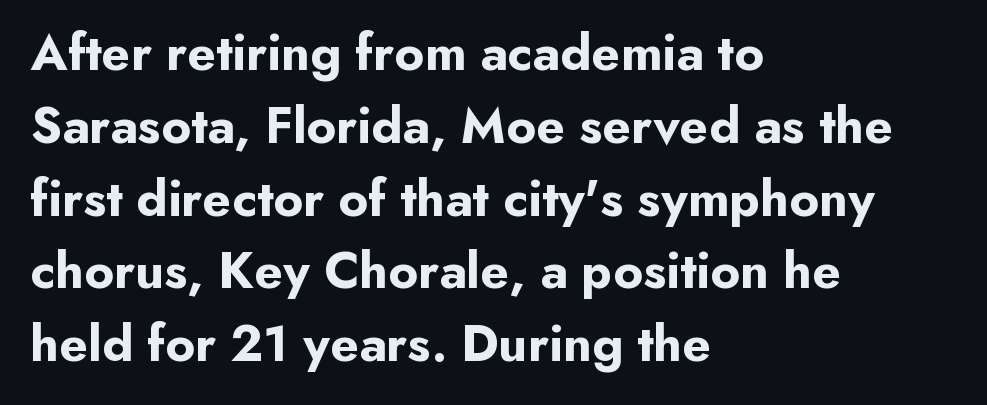
{"serif": "no", "italic": "no", "bold": "yes", "weight": "bold", "width": "normal", "stroke_contrast": "low", "x_height": "small", "monospaced": "no", "underline": "no", "align": "left", "line_spacing": "normal", "line_spacing_ratio": 1.4, "letter_spacing": "normal", "letter_spacing_em": 0.0, "glyph_px": 52}
